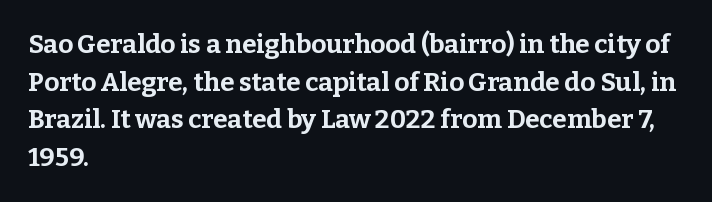
Q: Is the text bold? A: Yes.
Q: Is the text italic (slanted)? A: No, it is upright.
Q: Is the text underlined? A: No.
Q: How is the paragraph aligned? A: Left-aligned.
Q: Is the spacing between letters normal or unusually wide? A: Normal.
Q: Is the spacing between lines tight, normal or loose? A: Normal.
